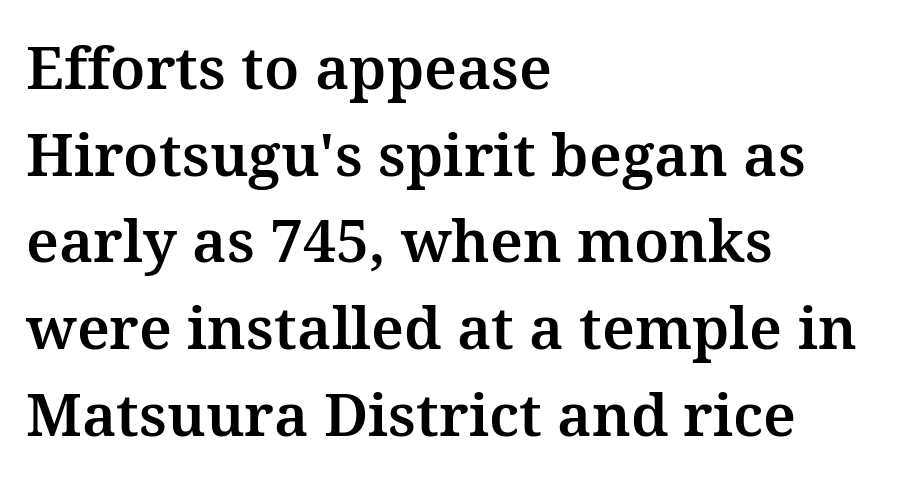
Q: Is the text italic (slanted)? A: No, it is upright.
Q: Is the typeface a serif or a sans-serif typeface? A: Serif.
Q: Is the text underlined? A: No.
Q: How is the paragraph aligned? A: Left-aligned.
Q: Is the spacing between letters normal or unusually wide? A: Normal.
Q: Is the spacing between lines tight, normal or loose? A: Normal.
Q: Width (condensed, normal, or wide)? A: Normal.
Q: Stroke contrast? A: Medium.
Q: x-height? A: Medium.
Q: Monospaced? A: No.
